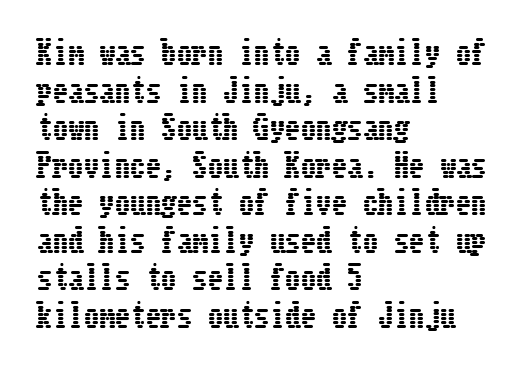
{"italic": "no", "width": "condensed", "stroke_contrast": "low", "x_height": "medium", "underline": "no", "align": "left", "line_spacing_ratio": 1.21, "letter_spacing": "normal", "letter_spacing_em": 0.0, "glyph_px": 31}
